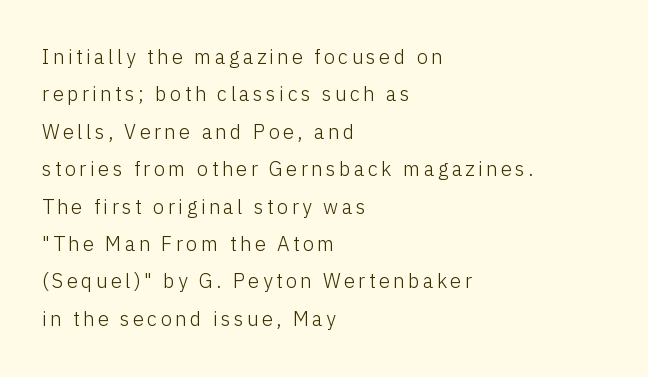
Q: Is the text bold? A: No.
Q: Is the text italic (slanted)? A: No, it is upright.
Q: Is the text underlined? A: No.
Q: How is the paragraph aligned? A: Left-aligned.
